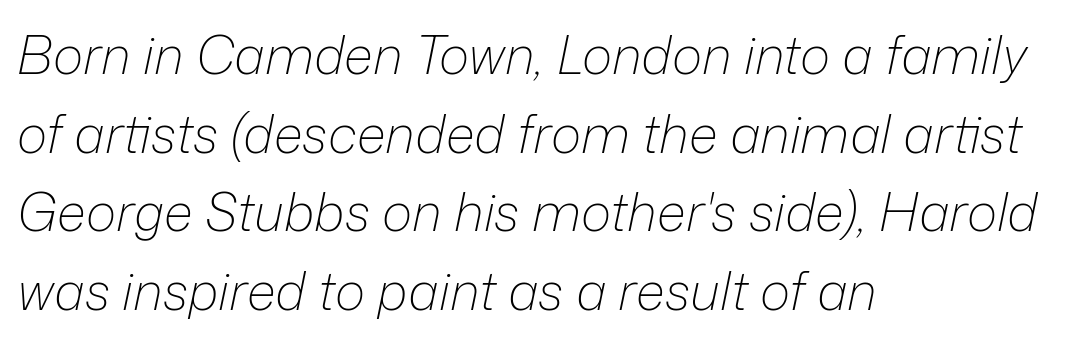
The image shows 52 px light type, italic (leaning right); set left-aligned, normal line spacing (1.51x), normal letter spacing, not underlined; low stroke contrast and a medium x-height.
